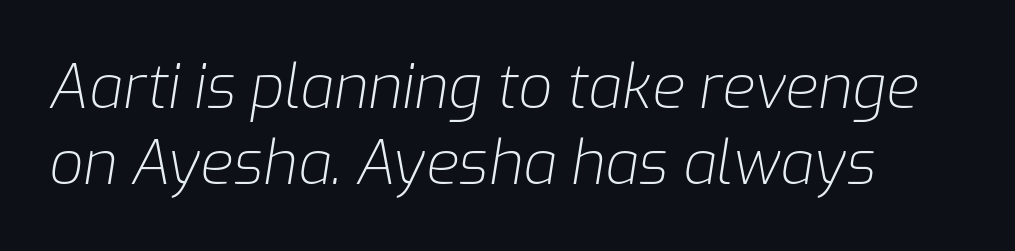
Leftover space on each line is placed entirely after the last word. The specimen omits any rule beneath the text block's lines. Does the leading feel generous? No, just average. Stems here are at most as thick as an everyday book face.
